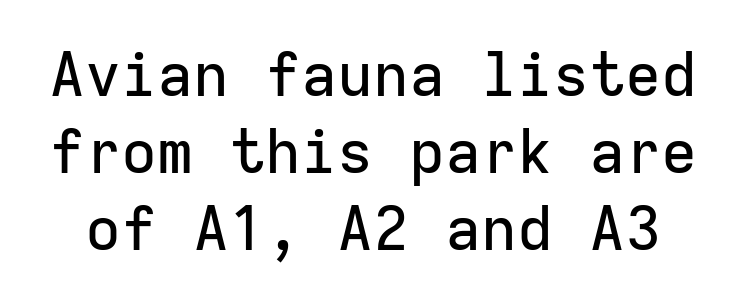
The image shows 60 px sans-serif type, upright, monospaced; set normal line spacing (1.28x), normal letter spacing, not underlined; low stroke contrast and a medium x-height.
